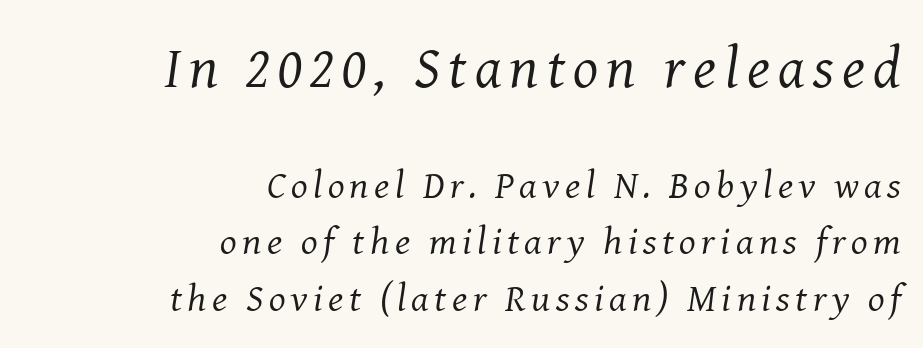
The image shows 59 px regular-weight serif type, italic (leaning right); set right-aligned, normal line spacing (1.45x), not underlined; the first (top) block is 1.51x larger; medium stroke contrast and a medium x-height.
